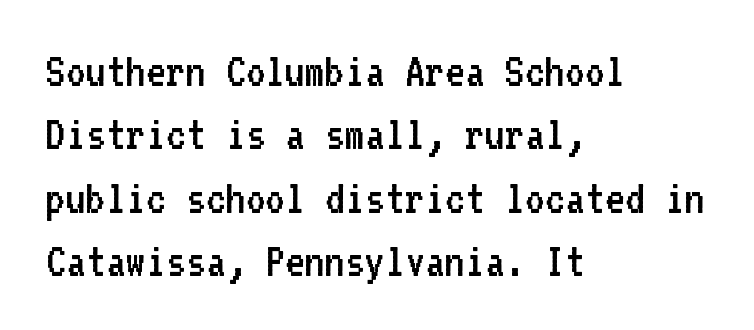
{"serif": "no", "italic": "no", "bold": "no", "weight": "regular", "width": "normal", "stroke_contrast": "low", "x_height": "medium", "monospaced": "yes", "underline": "no", "align": "left", "line_spacing": "normal", "line_spacing_ratio": 1.32, "letter_spacing": "normal", "letter_spacing_em": 0.0, "glyph_px": 48}
